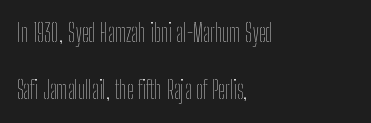
{"italic": "no", "bold": "no", "underline": "no", "align": "left", "line_spacing": "loose", "line_spacing_ratio": 2.29, "letter_spacing": "normal", "letter_spacing_em": 0.0, "glyph_px": 25}
